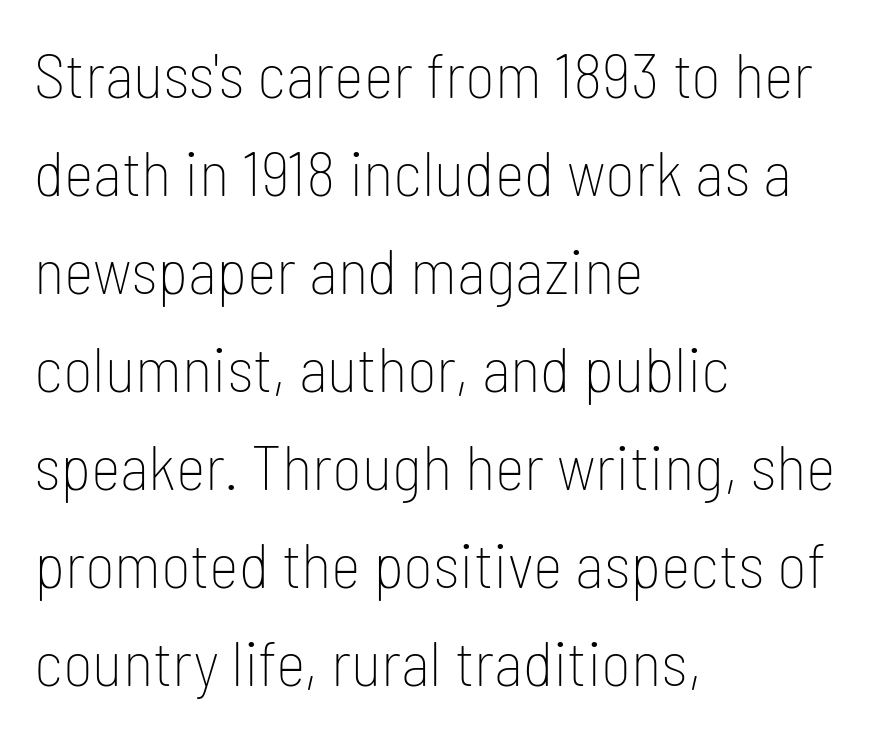
Is the stroke heavy? The answer is a plain regular-or-lighter. Has an underline been added? It has not. Serifs: no, the terminals of the letterforms are clean. This sample has the flowing, uneven cadence of proportional lettering. Observe the ordinary spacing: letters are neighbours, not strangers.
